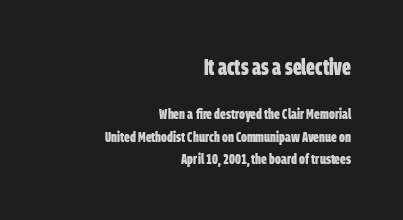
{"bold": "yes", "underline": "no", "align": "right", "line_spacing": "normal", "line_spacing_ratio": 1.48, "letter_spacing": "normal", "letter_spacing_em": 0.0, "larger_block": "first", "size_ratio": 1.53, "glyph_px": 23}
